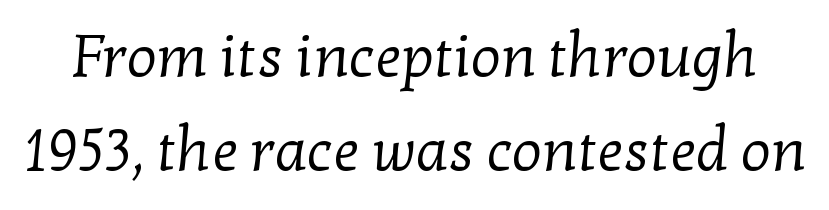
Q: Is the text bold? A: No.
Q: Is the typeface a serif or a sans-serif typeface? A: Serif.
Q: Is the text underlined? A: No.
Q: Is the spacing between letters normal or unusually wide? A: Normal.
Q: Is the spacing between lines tight, normal or loose? A: Normal.
Q: Width (condensed, normal, or wide)? A: Normal.
Q: Stroke contrast? A: Low.
Q: x-height? A: Medium.
Q: Monospaced? A: No.
